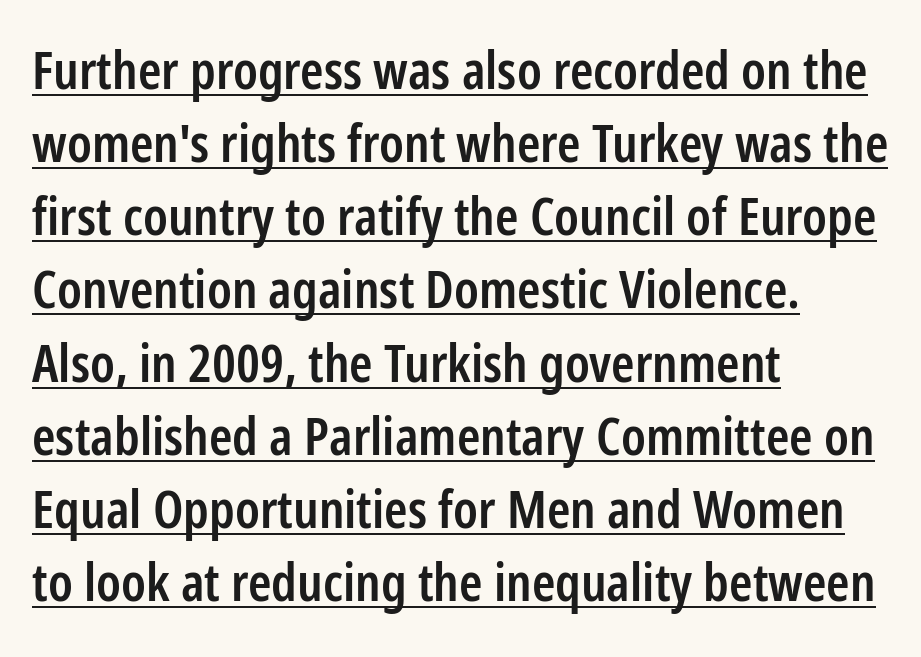
What stands out about the letter spacing? Nothing — it is the standard amount. The space between consecutive lines is moderate. Heft: intermediate — a semibold. I'd call this a sans setting — the letters go barefoot. Designer's note — italics off, roman on. The words here are underlined.
